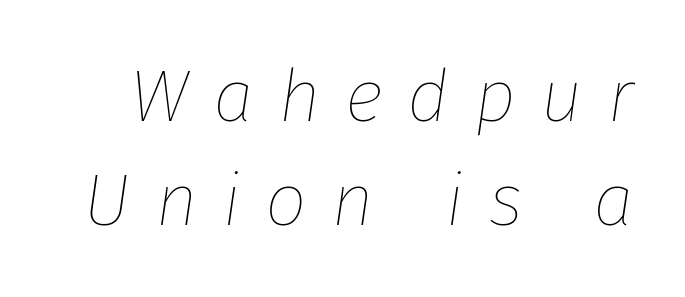
The image shows 74 px thin type, italic (leaning right); set normal line spacing (1.41x), unusually wide letter spacing (+0.33 em), not underlined; low stroke contrast and a medium x-height.
